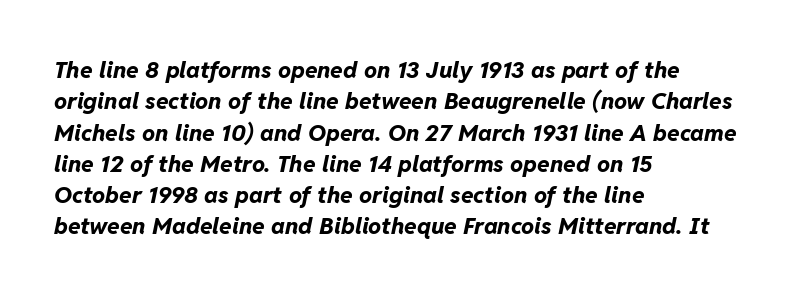
The image shows 23 px bold type, italic (leaning right); set left-aligned, normal line spacing (1.36x), normal letter spacing, not underlined.
